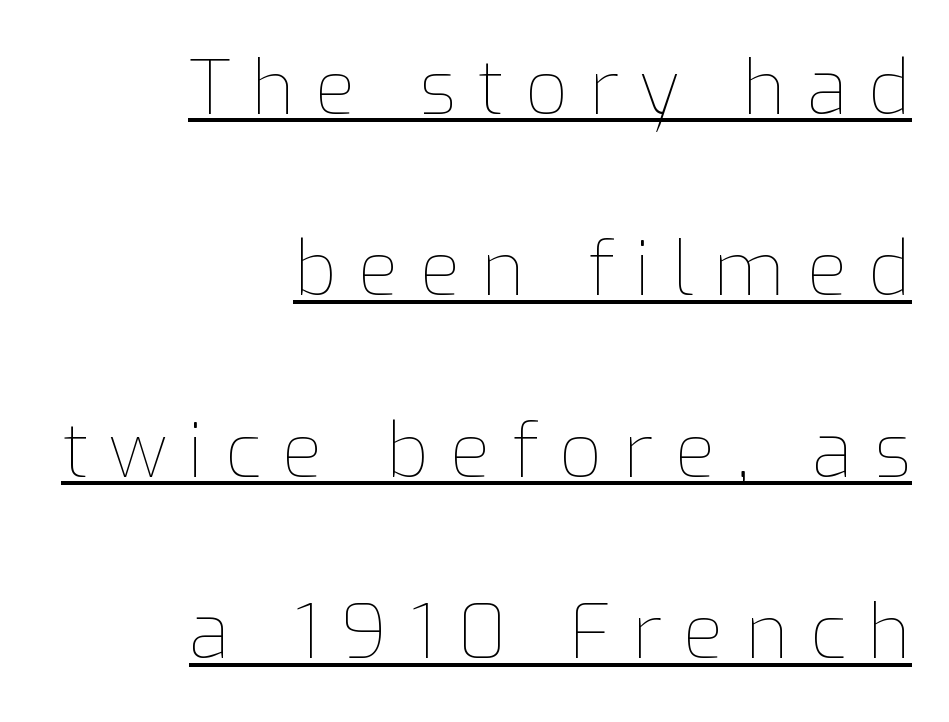
{"italic": "no", "bold": "no", "weight": "thin", "width": "normal", "stroke_contrast": "low", "x_height": "medium", "monospaced": "no", "underline": "yes", "align": "right", "line_spacing": "loose", "line_spacing_ratio": 2.42, "letter_spacing": "wide", "letter_spacing_em": 0.28, "glyph_px": 75}
